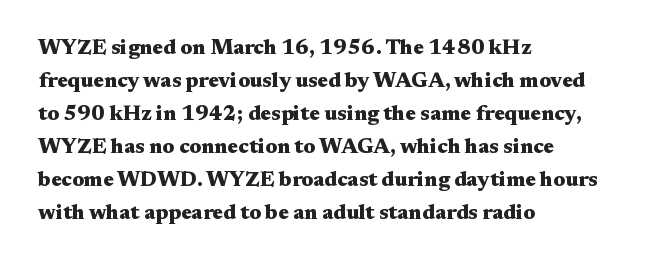
The sample has been set heavy, in full bold. Any mark beneath the type? The region is blank. The ragged edge is on the right, which tells us the setting is flush left. This sample uses plain, unmodified letter spacing. Posture: vertical. Does the leading feel generous? No, just average.
